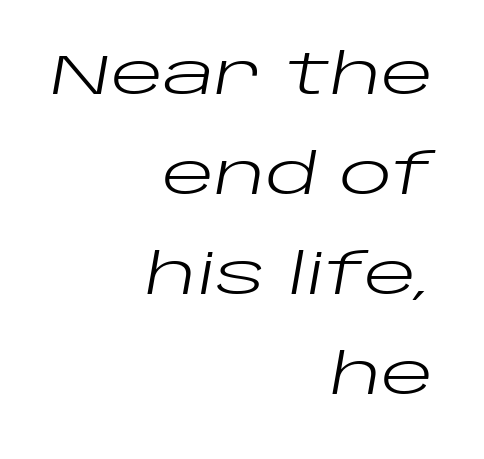
Q: Is the text bold? A: No.
Q: Is the text italic (slanted)? A: Yes, it leans right by about 10 degrees.
Q: Is the text underlined? A: No.
Q: How is the paragraph aligned? A: Right-aligned.
Q: Is the spacing between letters normal or unusually wide? A: Normal.
Q: Width (condensed, normal, or wide)? A: Wide.
Q: Stroke contrast? A: Low.
Q: x-height? A: Large.
Q: Monospaced? A: No.
